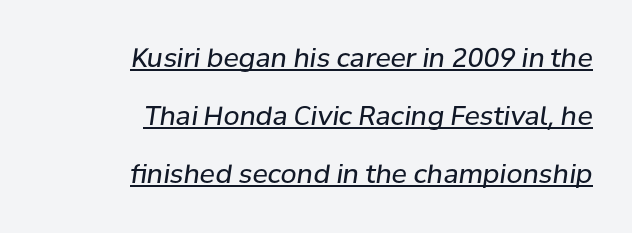
The image shows 26 px text type, italic (leaning right); set right-aligned, loose line spacing (2.24x), normal letter spacing, underlined.
